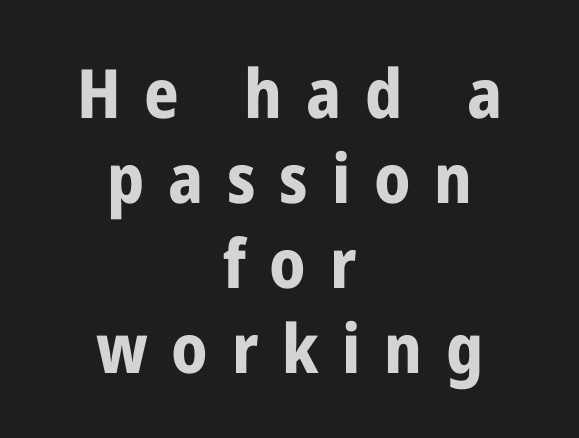
The image shows 68 px bold, condensed sans-serif type, upright; set centered, normal line spacing (1.25x), unusually wide letter spacing (+0.35 em), not underlined; low stroke contrast and a medium x-height.
